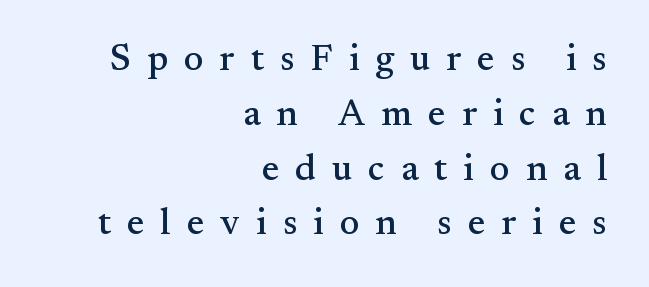
Look at the bottom of the vertical strokes: they flare into serifs here. Letter spacing: wide. Notice how the passage keeps a crisp vertical edge on the right only. These lines are rendered in a variable-pitch font.
